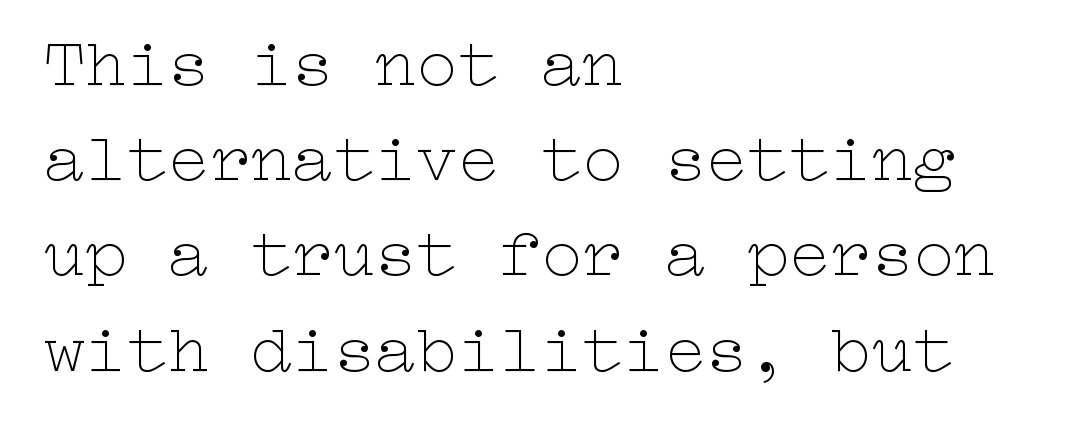
The image shows 69 px thin, wide type, upright; set left-aligned, normal line spacing (1.38x), normal letter spacing, not underlined; low stroke contrast and a medium x-height.
